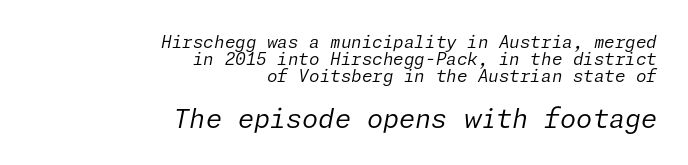
{"italic": "yes", "lean": "right", "slant_degrees": 11, "bold": "no", "underline": "no", "align": "right", "line_spacing": "tight", "line_spacing_ratio": 1.0, "letter_spacing": "normal", "letter_spacing_em": 0.0, "larger_block": "second", "size_ratio": 1.53, "glyph_px": 26}
